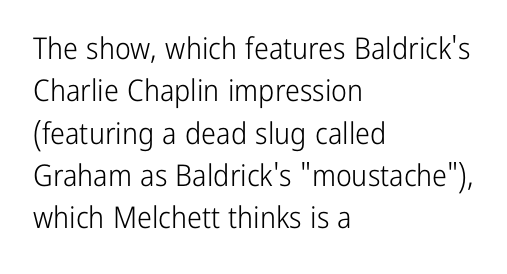
The image shows 30 px light, condensed sans-serif type, upright; set left-aligned, normal line spacing (1.41x), normal letter spacing, not underlined; low stroke contrast and a medium x-height.
